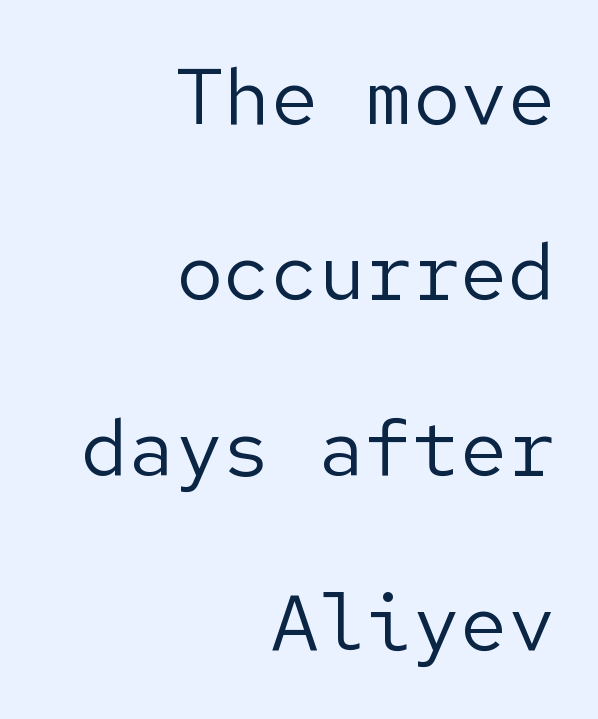
Q: Is the text bold? A: No.
Q: Is the text italic (slanted)? A: No, it is upright.
Q: Is the typeface a serif or a sans-serif typeface? A: Sans-serif.
Q: Is the text underlined? A: No.
Q: How is the paragraph aligned? A: Right-aligned.
Q: Is the spacing between letters normal or unusually wide? A: Normal.
Q: Is the spacing between lines tight, normal or loose? A: Loose.
Q: Width (condensed, normal, or wide)? A: Normal.
Q: Stroke contrast? A: Low.
Q: x-height? A: Medium.
